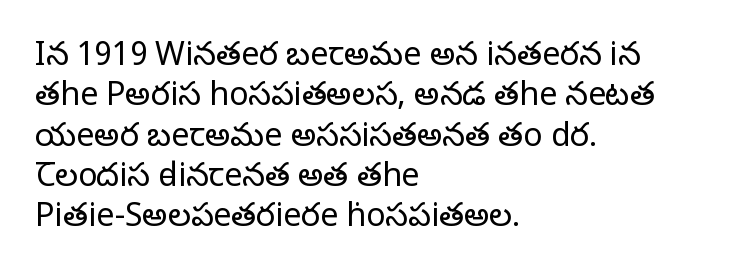
The image shows 32 px regular-weight serif type, upright; set left-aligned, normal line spacing (1.26x), normal letter spacing, not underlined; low stroke contrast and a large x-height.
